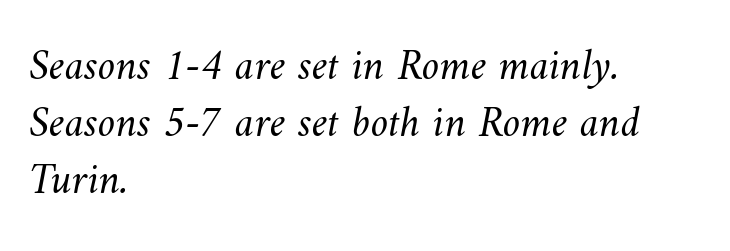
Q: Is the text bold? A: No.
Q: Is the text underlined? A: No.
Q: How is the paragraph aligned? A: Left-aligned.
Q: Is the spacing between letters normal or unusually wide? A: Normal.
Q: Is the spacing between lines tight, normal or loose? A: Normal.
Q: Width (condensed, normal, or wide)? A: Normal.
Q: Stroke contrast? A: Medium.
Q: x-height? A: Small.
Q: Monospaced? A: No.
